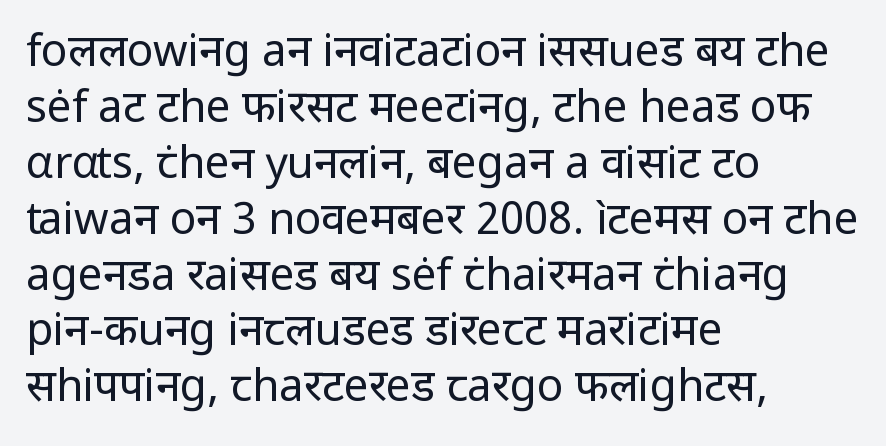
Q: Is the text bold? A: No.
Q: Is the text italic (slanted)? A: No, it is upright.
Q: Is the typeface a serif or a sans-serif typeface? A: Sans-serif.
Q: Is the text underlined? A: No.
Q: How is the paragraph aligned? A: Left-aligned.
Q: Is the spacing between letters normal or unusually wide? A: Normal.
Q: Is the spacing between lines tight, normal or loose? A: Normal.
Q: Width (condensed, normal, or wide)? A: Normal.
Q: Stroke contrast? A: Low.
Q: x-height? A: Medium.
Q: Monospaced? A: No.
